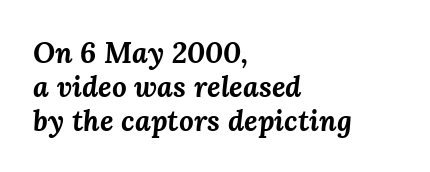
Q: Is the text bold? A: Yes.
Q: Is the text italic (slanted)? A: Yes, it leans right by about 3 degrees.
Q: Is the text underlined? A: No.
Q: How is the paragraph aligned? A: Left-aligned.
Q: Is the spacing between letters normal or unusually wide? A: Normal.
Q: Width (condensed, normal, or wide)? A: Normal.
Q: Stroke contrast? A: Medium.
Q: x-height? A: Medium.
Q: Monospaced? A: No.
